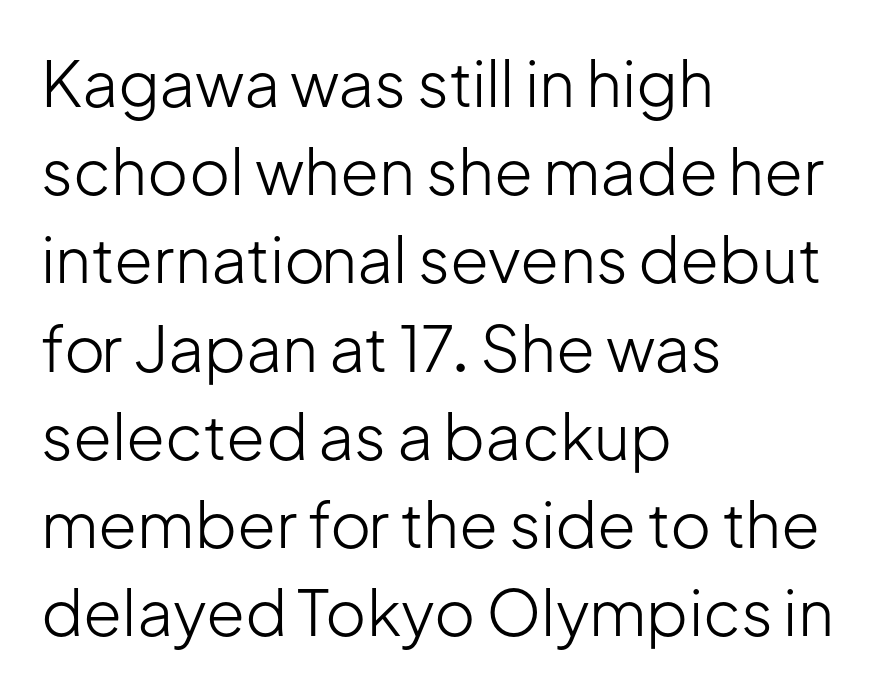
The image shows 63 px light sans-serif type, upright; set left-aligned, normal line spacing (1.4x), normal letter spacing, not underlined; low stroke contrast and a medium x-height.
